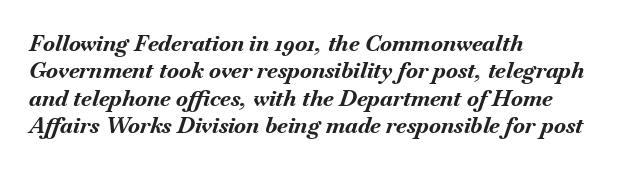
The image shows 22 px bold type, italic (leaning right); set left-aligned, line spacing 1.24x, normal letter spacing, not underlined.
